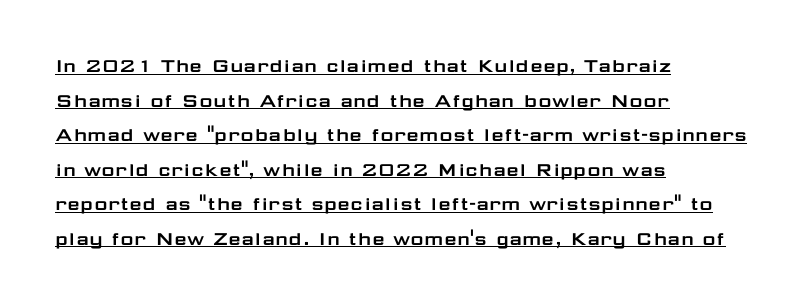
In designer terms, the underline attribute is active on this setting. The typesetter chose a ragged-right arrangement here. The passage shown stacks its lines at a standard gap. Between one letter and the next there's only the usual sliver of space. This sample uses an upright cut, with every glyph sitting square on the baseline.
